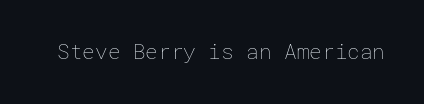
Q: Is the text bold? A: No.
Q: Is the text italic (slanted)? A: No, it is upright.
Q: Is the text underlined? A: No.
Q: Is the spacing between letters normal or unusually wide? A: Normal.
